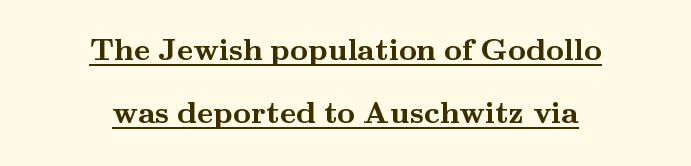
No italicization has been applied; the sample stays upright. The rendering uses natural spacing where letterforms have individual widths. Centered paragraph, ragged on both sides. Reading down the column, the eye jumps a long way to each next line. The rendered words wear a rule along their underside.
